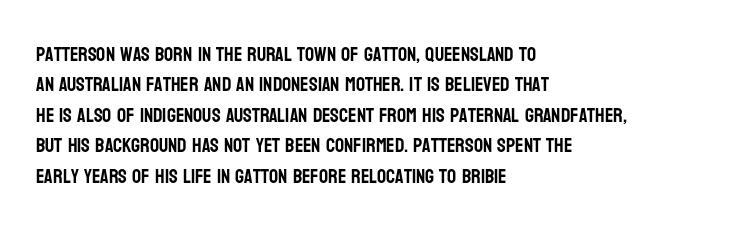
{"italic": "no", "underline": "no", "align": "left", "line_spacing": "normal", "line_spacing_ratio": 1.52, "letter_spacing": "normal", "letter_spacing_em": 0.0, "glyph_px": 20}
